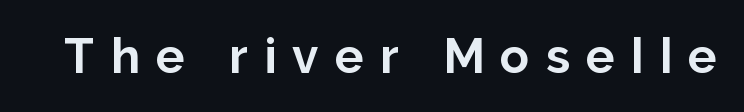
Q: Is the text bold? A: Yes.
Q: Is the text italic (slanted)? A: No, it is upright.
Q: Is the typeface a serif or a sans-serif typeface? A: Sans-serif.
Q: Is the text underlined? A: No.
Q: Is the spacing between letters normal or unusually wide? A: Unusually wide.
Q: Width (condensed, normal, or wide)? A: Normal.
Q: Stroke contrast? A: Low.
Q: x-height? A: Medium.
Q: Monospaced? A: No.
